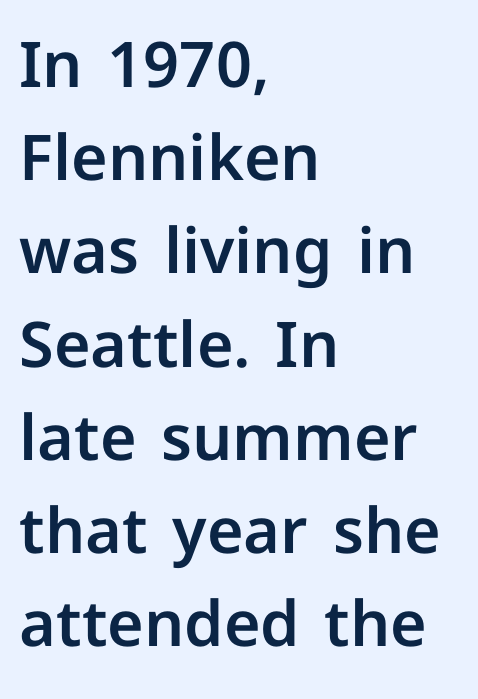
Q: Is the text italic (slanted)? A: No, it is upright.
Q: Is the typeface a serif or a sans-serif typeface? A: Sans-serif.
Q: Is the text underlined? A: No.
Q: How is the paragraph aligned? A: Left-aligned.
Q: Is the spacing between letters normal or unusually wide? A: Normal.
Q: Is the spacing between lines tight, normal or loose? A: Normal.
Q: Width (condensed, normal, or wide)? A: Normal.
Q: Stroke contrast? A: Low.
Q: x-height? A: Medium.
Q: Monospaced? A: No.
